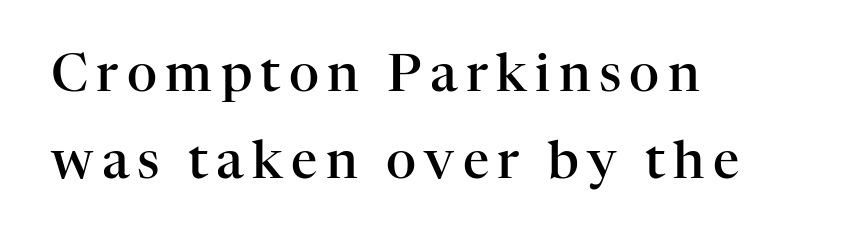
{"serif": "yes", "italic": "no", "bold": "semi", "weight": "semibold", "width": "normal", "stroke_contrast": "high", "x_height": "medium", "monospaced": "no", "underline": "no", "align": "left", "line_spacing": "normal", "line_spacing_ratio": 1.68, "glyph_px": 52}
